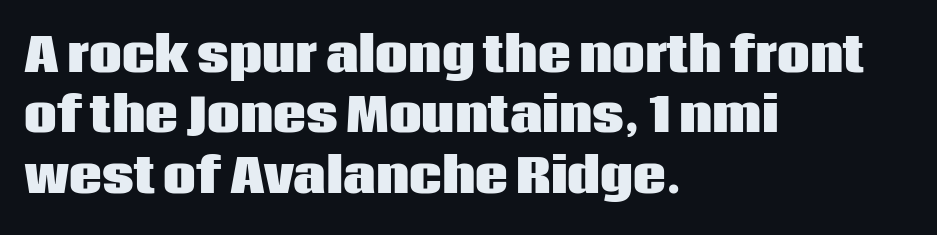
The image shows 46 px heavy sans-serif type, upright; set left-aligned, normal line spacing (1.31x), normal letter spacing, not underlined; low stroke contrast and a large x-height.
